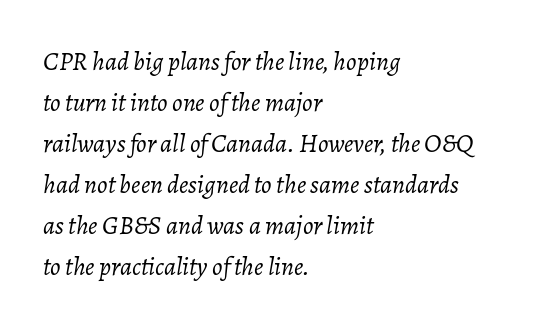
Q: Is the text bold? A: No.
Q: Is the text italic (slanted)? A: Yes, it leans right by about 7 degrees.
Q: Is the text underlined? A: No.
Q: How is the paragraph aligned? A: Left-aligned.
Q: Is the spacing between letters normal or unusually wide? A: Normal.
Q: Is the spacing between lines tight, normal or loose? A: Normal.
